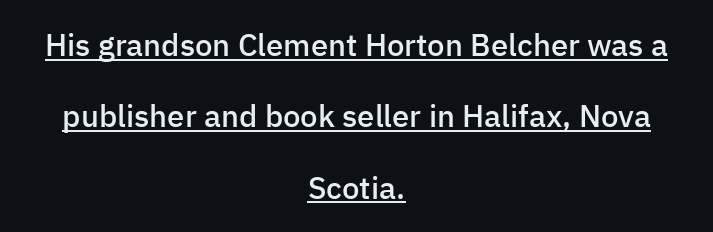
{"serif": "no", "italic": "no", "bold": "semi", "weight": "semibold", "width": "normal", "stroke_contrast": "low", "x_height": "medium", "monospaced": "no", "underline": "yes", "align": "center", "line_spacing": "loose", "line_spacing_ratio": 2.3, "letter_spacing": "normal", "letter_spacing_em": 0.0, "glyph_px": 31}
